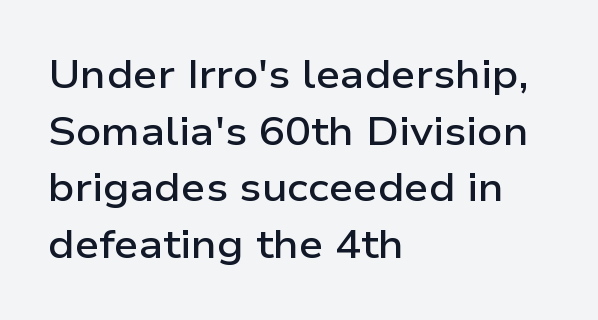
Q: Is the text bold? A: Semi-bold.
Q: Is the text italic (slanted)? A: No, it is upright.
Q: Is the typeface a serif or a sans-serif typeface? A: Sans-serif.
Q: Is the text underlined? A: No.
Q: How is the paragraph aligned? A: Left-aligned.
Q: Is the spacing between letters normal or unusually wide? A: Normal.
Q: Is the spacing between lines tight, normal or loose? A: Normal.
Q: Width (condensed, normal, or wide)? A: Wide.
Q: Stroke contrast? A: Low.
Q: x-height? A: Medium.
Q: Monospaced? A: No.
